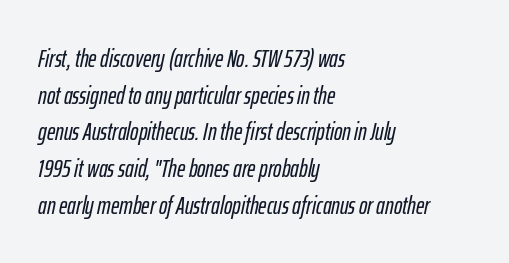
The image shows 25 px text type, italic (leaning right); set left-aligned, normal line spacing (1.47x), normal letter spacing, not underlined.
